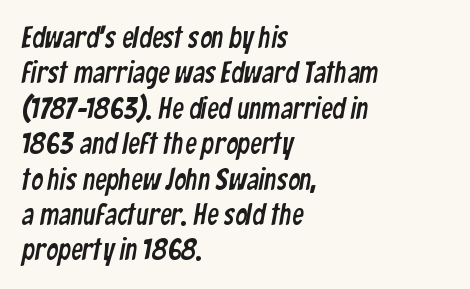
Q: Is the typeface a serif or a sans-serif typeface? A: Sans-serif.
Q: Is the text underlined? A: No.
Q: How is the paragraph aligned? A: Left-aligned.
Q: Is the spacing between letters normal or unusually wide? A: Normal.
Q: Width (condensed, normal, or wide)? A: Condensed.
Q: Stroke contrast? A: Low.
Q: x-height? A: Medium.
Q: Monospaced? A: No.
